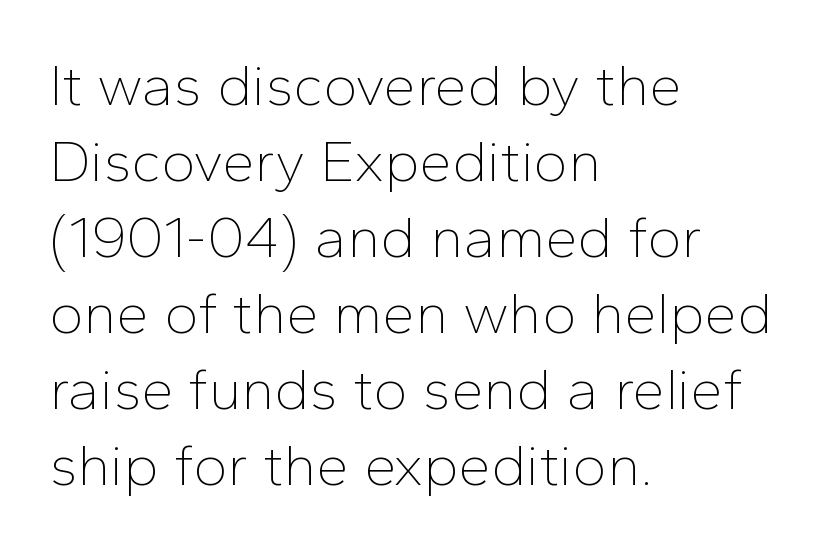
Baseline-to-baseline distance is the conventional proportion of letter height. Note: no serifs on the glyphs. The strokes carry an ordinary text weight at most. The words here are not underlined. These lines keep a tight, regular rhythm from letter to letter.
